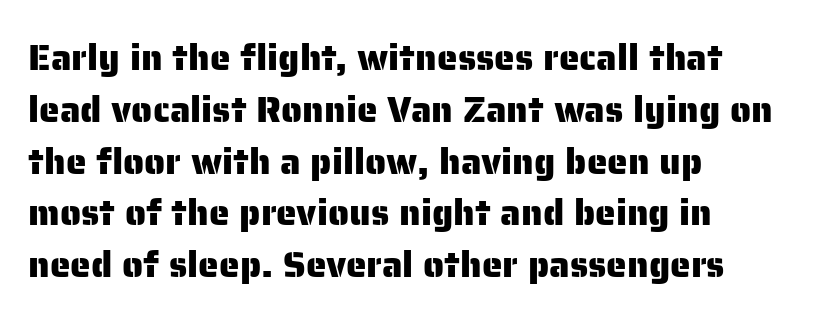
Q: Is the text italic (slanted)? A: No, it is upright.
Q: Is the typeface a serif or a sans-serif typeface? A: Sans-serif.
Q: Is the text underlined? A: No.
Q: How is the paragraph aligned? A: Left-aligned.
Q: Is the spacing between letters normal or unusually wide? A: Normal.
Q: Is the spacing between lines tight, normal or loose? A: Normal.
Q: Width (condensed, normal, or wide)? A: Normal.
Q: Stroke contrast? A: Low.
Q: x-height? A: Medium.
Q: Monospaced? A: No.
